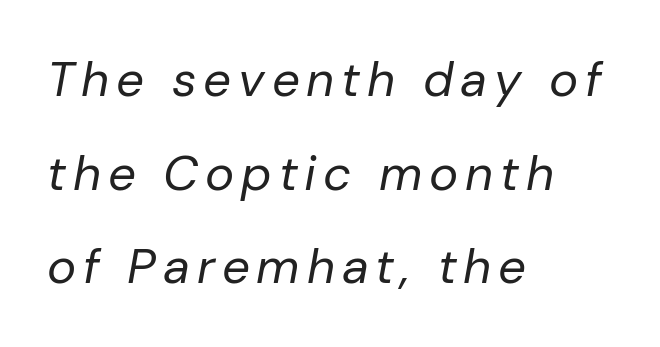
{"italic": "yes", "lean": "right", "slant_degrees": 10, "bold": "no", "weight": "regular", "width": "normal", "stroke_contrast": "low", "x_height": "medium", "monospaced": "no", "underline": "no", "align": "left", "line_spacing": "loose", "line_spacing_ratio": 1.91, "glyph_px": 49}
